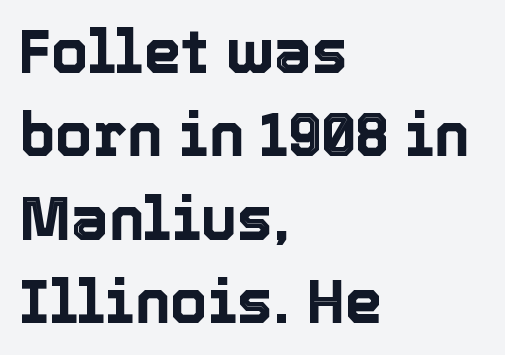
The image shows 60 px text type, upright; set left-aligned, normal line spacing (1.39x), normal letter spacing, not underlined; a medium x-height.
